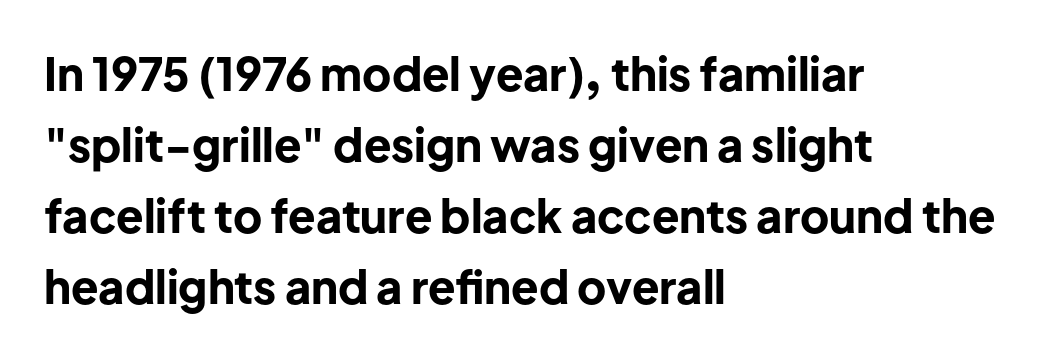
The image shows 45 px bold sans-serif type, upright; set left-aligned, normal line spacing (1.58x), normal letter spacing, not underlined; low stroke contrast and a medium x-height.
